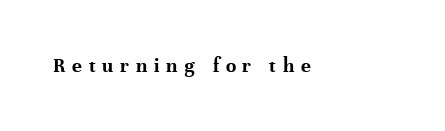
{"italic": "no", "bold": "yes", "underline": "no", "letter_spacing": "wide", "letter_spacing_em": 0.32, "glyph_px": 21}
